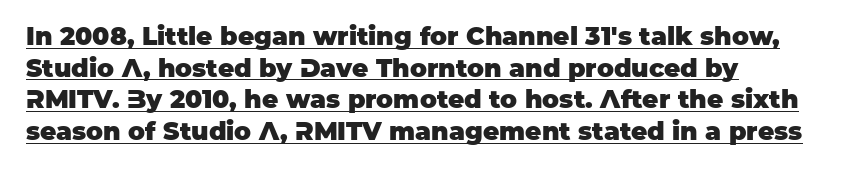
{"italic": "no", "bold": "yes", "underline": "yes", "line_spacing": "normal", "line_spacing_ratio": 1.27, "letter_spacing": "normal", "letter_spacing_em": 0.0, "glyph_px": 25}
